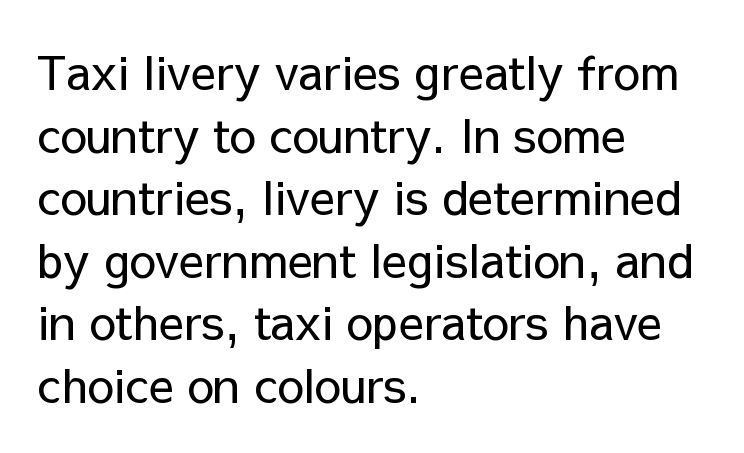
{"serif": "no", "italic": "no", "bold": "no", "weight": "regular", "width": "normal", "stroke_contrast": "low", "x_height": "medium", "monospaced": "no", "underline": "no", "align": "left", "line_spacing": "normal", "line_spacing_ratio": 1.33, "letter_spacing": "normal", "letter_spacing_em": 0.0, "glyph_px": 47}
